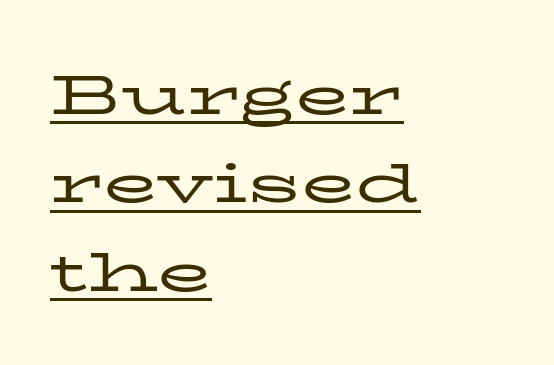
Q: Is the text bold? A: No.
Q: Is the text italic (slanted)? A: No, it is upright.
Q: Is the typeface a serif or a sans-serif typeface? A: Serif.
Q: Is the text underlined? A: Yes.
Q: How is the paragraph aligned? A: Left-aligned.
Q: Is the spacing between letters normal or unusually wide? A: Normal.
Q: Is the spacing between lines tight, normal or loose? A: Normal.
Q: Width (condensed, normal, or wide)? A: Wide.
Q: Stroke contrast? A: Low.
Q: x-height? A: Medium.
Q: Monospaced? A: No.
